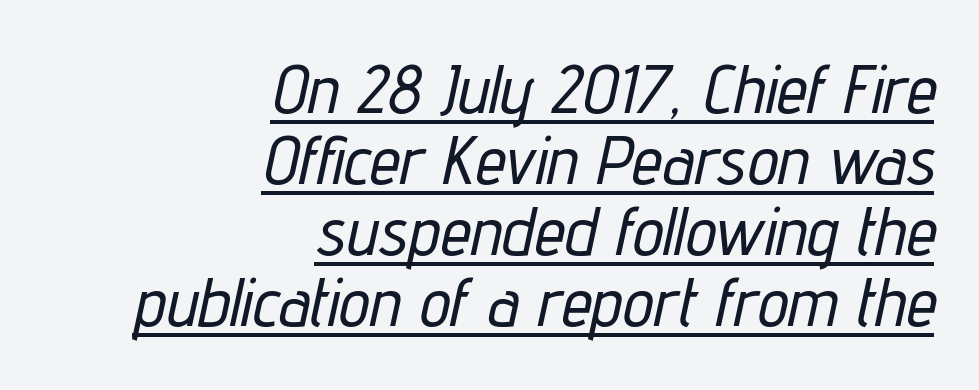
These lines are set flush right with a ragged left edge. The block of text is dense from top to bottom, with scant space between rows. No extra tracking has been applied to these lines. It's the slanting kind of type. This sample has the flowing, uneven cadence of proportional lettering. Does a line run under the words? Yes, clearly.
